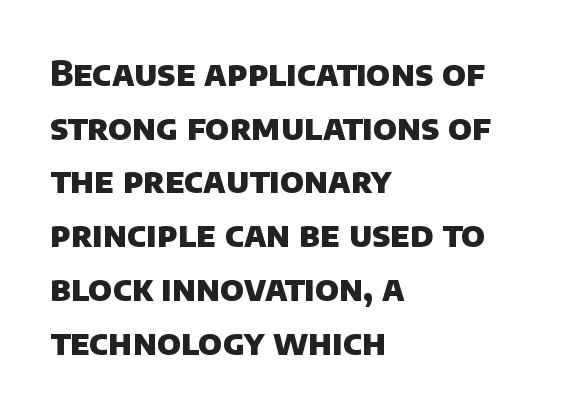
Q: Is the text bold? A: Yes.
Q: Is the typeface a serif or a sans-serif typeface? A: Sans-serif.
Q: Is the text underlined? A: No.
Q: How is the paragraph aligned? A: Left-aligned.
Q: Is the spacing between letters normal or unusually wide? A: Normal.
Q: Is the spacing between lines tight, normal or loose? A: Normal.
Q: Width (condensed, normal, or wide)? A: Normal.
Q: Stroke contrast? A: Low.
Q: x-height? A: Large.
Q: Monospaced? A: No.
